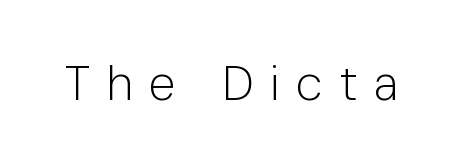
I'd call this a sans setting — the letters go barefoot. Nobody drew a line under any word here. Heaviness? Minimal to ordinary, like unemphasized prose. Looks like regular typesetting: each glyph gets only the width it needs.
